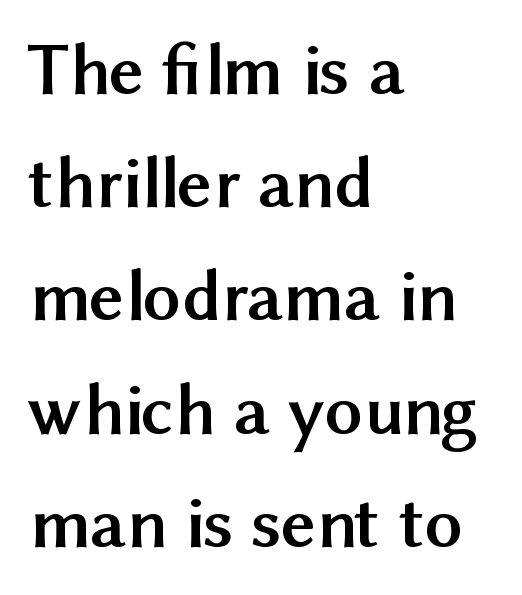
The image shows 75 px semibold sans-serif type, upright; set left-aligned, normal line spacing (1.51x), normal letter spacing, not underlined; medium stroke contrast and a medium x-height.
